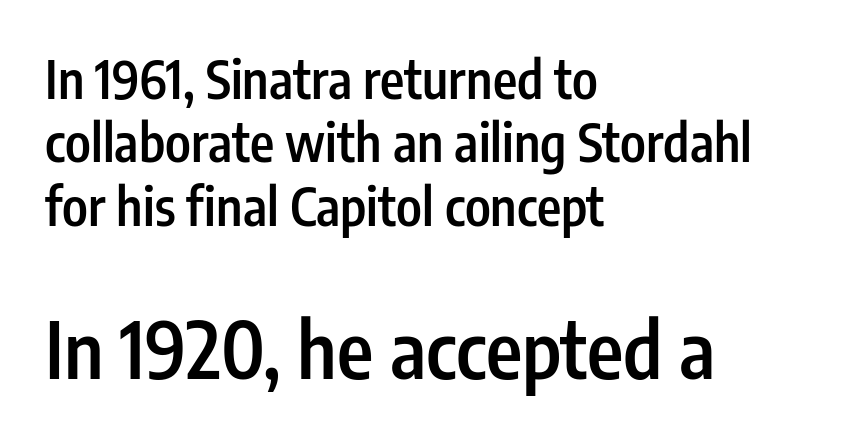
{"serif": "no", "italic": "no", "bold": "semi", "weight": "semibold", "width": "condensed", "stroke_contrast": "low", "x_height": "medium", "monospaced": "no", "underline": "no", "align": "left", "line_spacing_ratio": 1.22, "letter_spacing": "normal", "letter_spacing_em": 0.0, "larger_block": "second", "size_ratio": 1.5, "glyph_px": 78}
